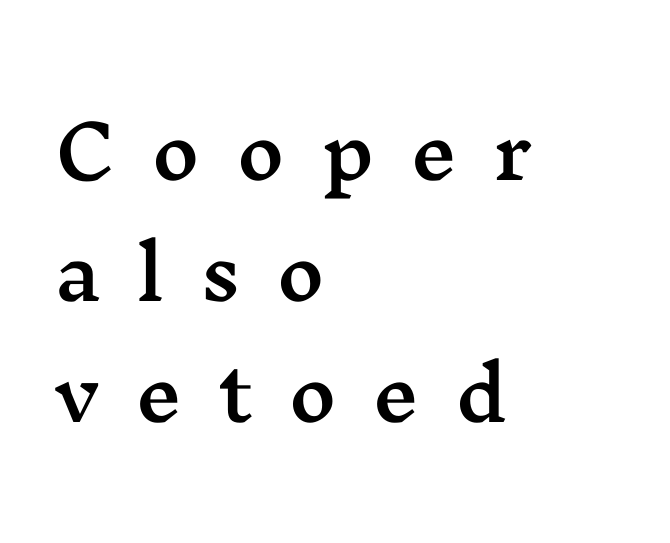
The image shows 73 px wide serif type, upright; set left-aligned, normal line spacing (1.66x), unusually wide letter spacing (+0.49 em), not underlined; medium stroke contrast and a medium x-height.
